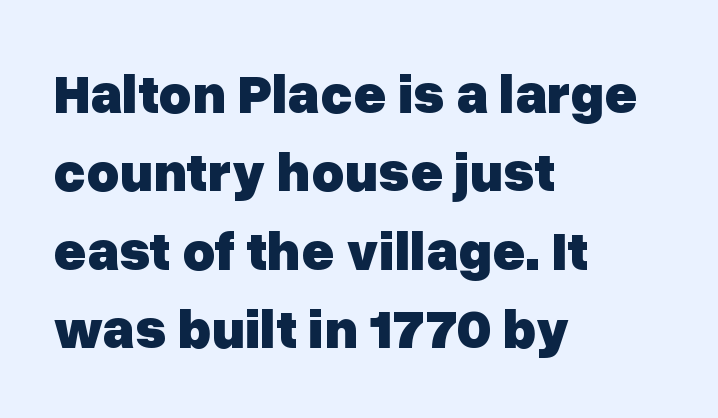
{"serif": "no", "italic": "no", "bold": "yes", "weight": "heavy", "width": "normal", "stroke_contrast": "low", "x_height": "medium", "monospaced": "no", "underline": "no", "align": "left", "line_spacing": "normal", "line_spacing_ratio": 1.4, "letter_spacing": "normal", "letter_spacing_em": 0.0, "glyph_px": 56}
